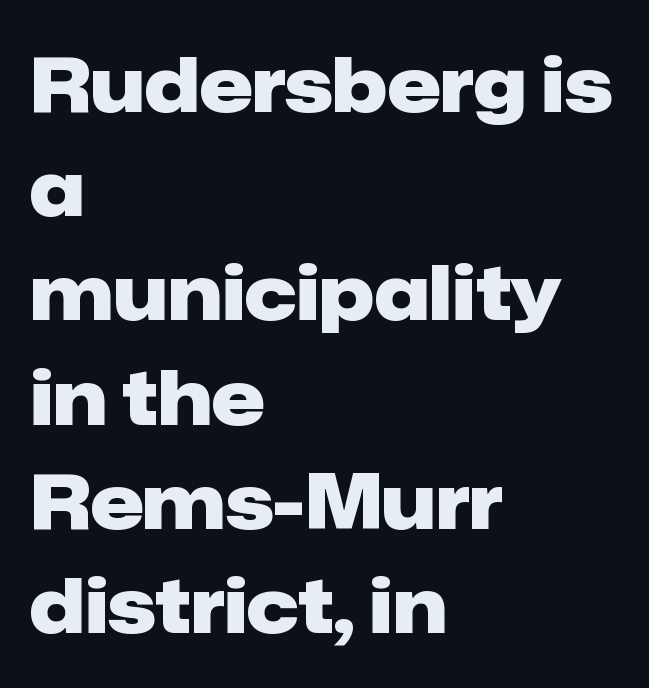
The rendering uses a bold face; every stroke is thick and dark. The paragraph has a hard left edge and a soft right edge. Horizontal bands of white between lines are of average thickness. Beneath every word, the page is bare. Think of a printed novel: that variable character pitch is what you see here.
